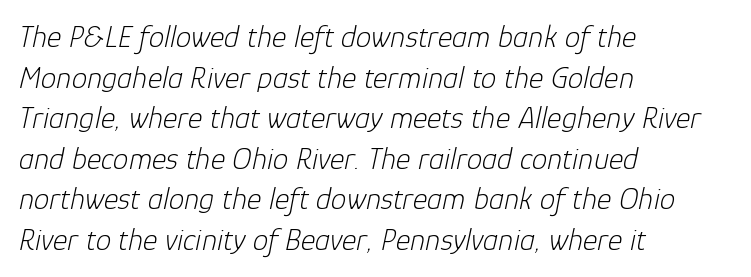
The image shows 31 px light type, italic (leaning right); set left-aligned, normal line spacing (1.31x), normal letter spacing, not underlined; low stroke contrast and a medium x-height.
